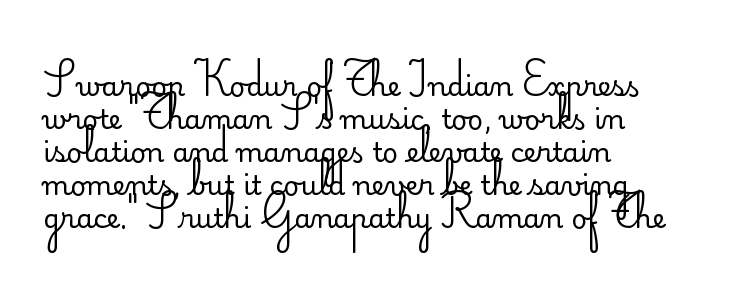
The image shows 27 px text type, upright; set left-aligned, line spacing 1.22x, normal letter spacing, not underlined.
